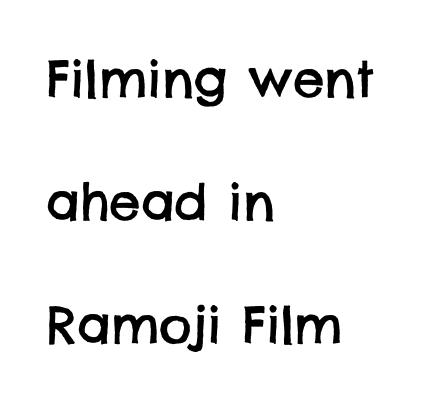
Q: Is the typeface a serif or a sans-serif typeface? A: Sans-serif.
Q: Is the text underlined? A: No.
Q: How is the paragraph aligned? A: Left-aligned.
Q: Is the spacing between letters normal or unusually wide? A: Normal.
Q: Is the spacing between lines tight, normal or loose? A: Loose.
Q: Width (condensed, normal, or wide)? A: Normal.
Q: Stroke contrast? A: Low.
Q: x-height? A: Large.
Q: Monospaced? A: No.
